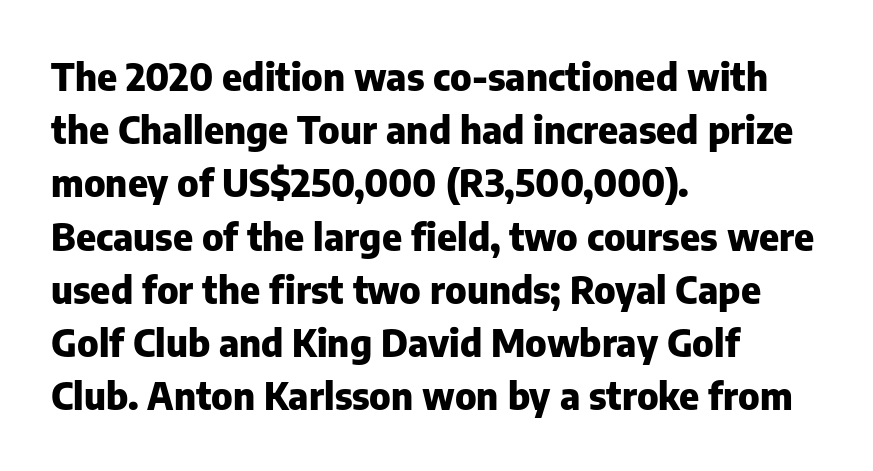
{"serif": "no", "italic": "no", "bold": "yes", "weight": "heavy", "width": "normal", "stroke_contrast": "low", "x_height": "medium", "monospaced": "no", "underline": "no", "align": "left", "line_spacing": "normal", "line_spacing_ratio": 1.4, "letter_spacing": "normal", "letter_spacing_em": 0.0, "glyph_px": 38}
